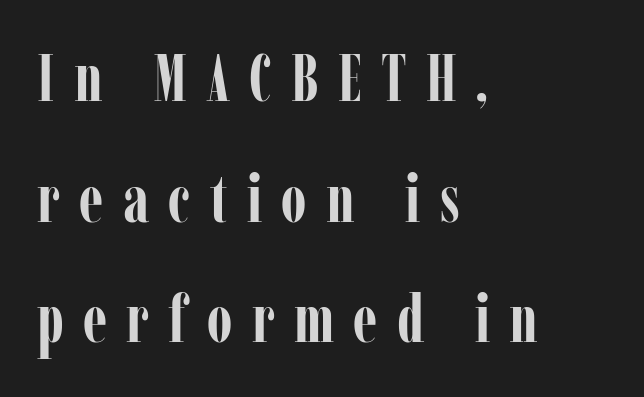
A typesetter would label this face a serif. The string is rendered with underlining switched off. The rendering uses natural spacing where letterforms have individual widths. Tall strokes in this sample are plumb rather than angled. A classic flush-left, rag-right setting is used for this passage. Pretty heavy lettering here — definitely bold.
